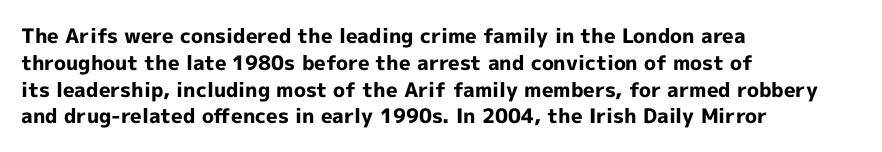
{"italic": "no", "bold": "yes", "underline": "no", "align": "left", "line_spacing": "normal", "line_spacing_ratio": 1.34, "letter_spacing": "normal", "letter_spacing_em": 0.0, "glyph_px": 20}
